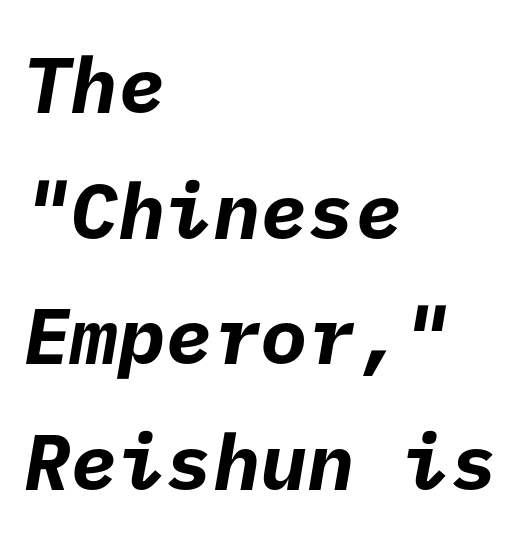
The image shows 79 px bold sans-serif type; set left-aligned, normal line spacing (1.59x), normal letter spacing, not underlined; low stroke contrast and a medium x-height.
